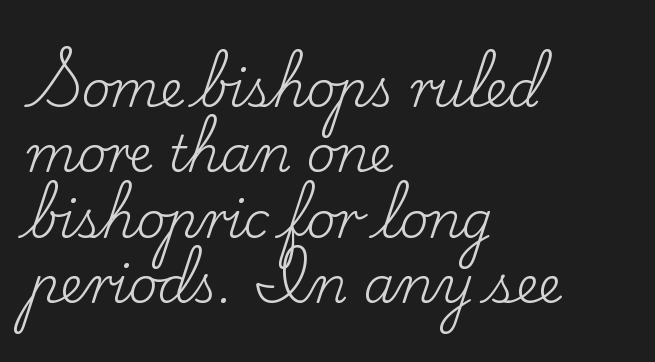
{"serif": "yes", "bold": "no", "weight": "regular", "width": "normal", "stroke_contrast": "low", "x_height": "small", "monospaced": "no", "underline": "no", "align": "left", "line_spacing": "normal", "line_spacing_ratio": 1.31, "letter_spacing": "normal", "letter_spacing_em": 0.0, "glyph_px": 50}
